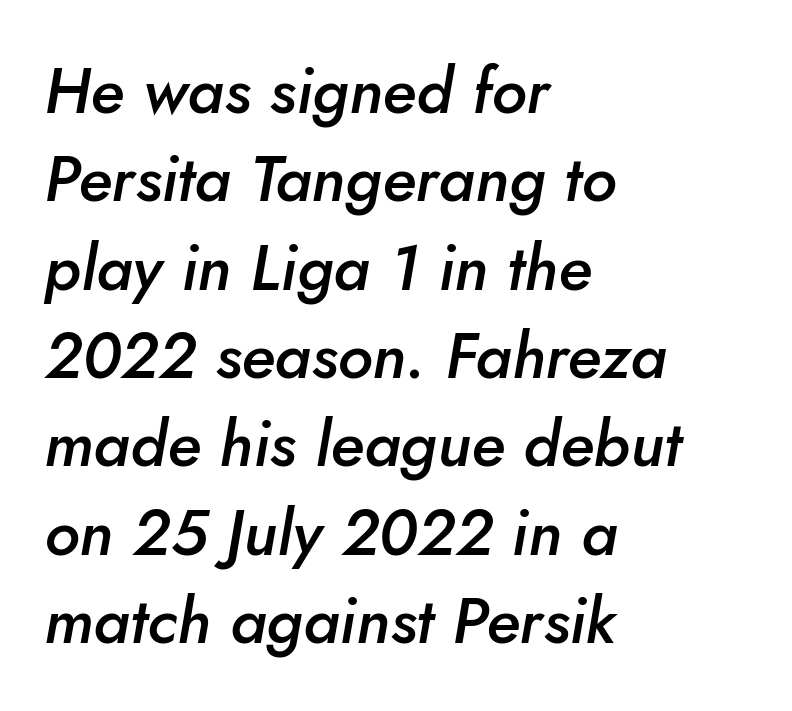
Q: Is the text bold? A: Semi-bold.
Q: Is the text italic (slanted)? A: Yes, it leans right by about 10 degrees.
Q: Is the text underlined? A: No.
Q: How is the paragraph aligned? A: Left-aligned.
Q: Is the spacing between letters normal or unusually wide? A: Normal.
Q: Is the spacing between lines tight, normal or loose? A: Normal.
Q: Width (condensed, normal, or wide)? A: Normal.
Q: Stroke contrast? A: Low.
Q: x-height? A: Small.
Q: Monospaced? A: No.
